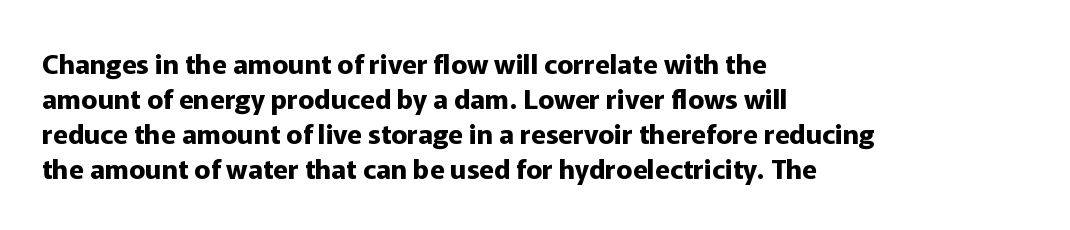
{"italic": "no", "bold": "yes", "underline": "no", "align": "left", "line_spacing": "normal", "line_spacing_ratio": 1.3, "letter_spacing": "normal", "letter_spacing_em": 0.0, "glyph_px": 27}
